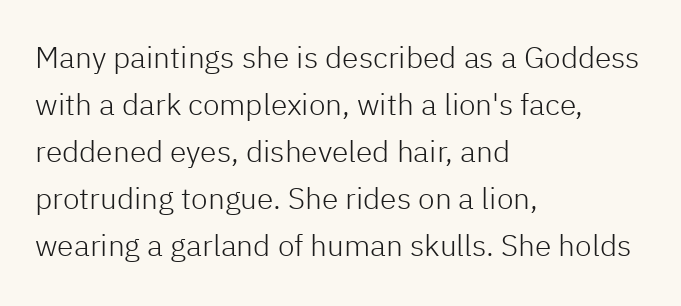
The image shows 30 px light sans-serif type, upright; set left-aligned, normal line spacing (1.57x), normal letter spacing, not underlined; low stroke contrast and a medium x-height.
